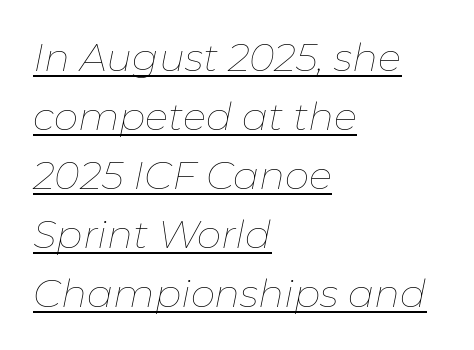
{"italic": "yes", "lean": "right", "slant_degrees": 11, "bold": "no", "weight": "thin", "width": "normal", "stroke_contrast": "low", "x_height": "medium", "monospaced": "no", "underline": "yes", "align": "left", "line_spacing": "normal", "line_spacing_ratio": 1.51, "letter_spacing": "normal", "letter_spacing_em": 0.0, "glyph_px": 39}
